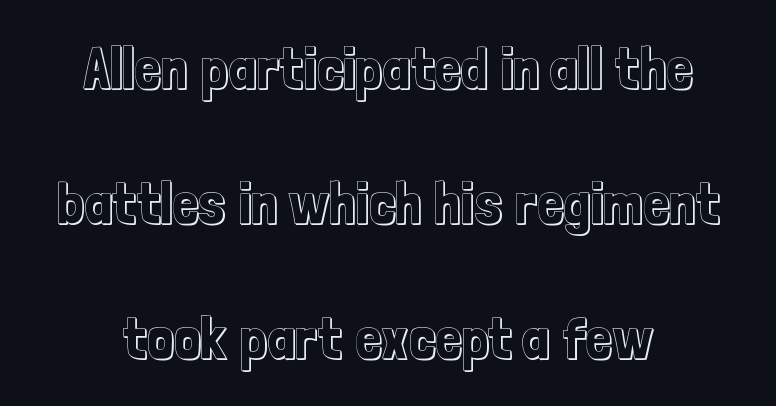
{"italic": "no", "width": "condensed", "x_height": "medium", "monospaced": "no", "underline": "no", "line_spacing": "loose", "line_spacing_ratio": 2.33, "letter_spacing": "normal", "letter_spacing_em": 0.0, "glyph_px": 58}
